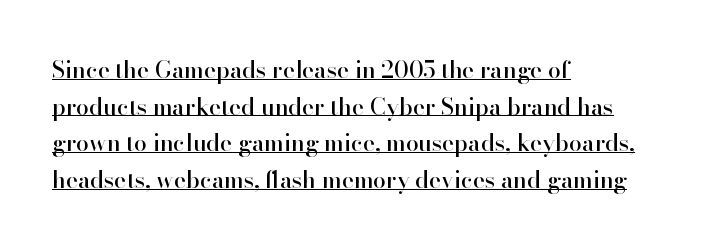
{"italic": "no", "underline": "yes", "align": "left", "line_spacing": "normal", "line_spacing_ratio": 1.59, "letter_spacing": "normal", "letter_spacing_em": 0.0, "glyph_px": 23}
